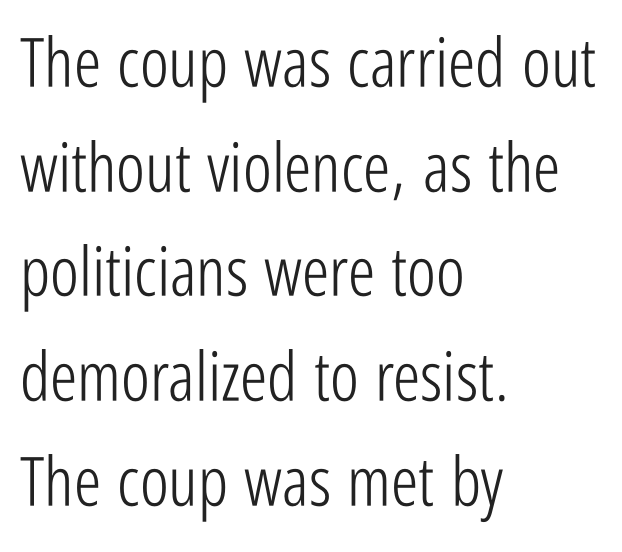
Q: Is the text bold? A: No.
Q: Is the text italic (slanted)? A: No, it is upright.
Q: Is the typeface a serif or a sans-serif typeface? A: Sans-serif.
Q: Is the text underlined? A: No.
Q: How is the paragraph aligned? A: Left-aligned.
Q: Is the spacing between letters normal or unusually wide? A: Normal.
Q: Is the spacing between lines tight, normal or loose? A: Normal.
Q: Width (condensed, normal, or wide)? A: Condensed.
Q: Stroke contrast? A: Low.
Q: x-height? A: Medium.
Q: Monospaced? A: No.
